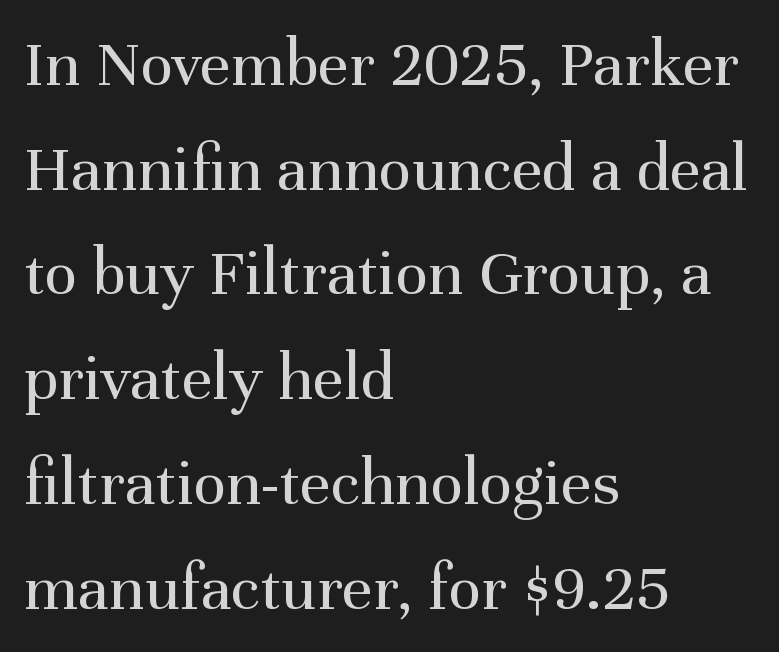
The image shows 68 px regular-weight serif type, upright; set left-aligned, normal line spacing (1.54x), normal letter spacing, not underlined; medium stroke contrast and a medium x-height.
